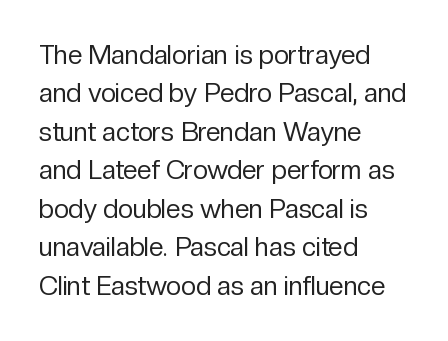
The image shows 26 px text type, upright; set left-aligned, normal line spacing (1.48x), normal letter spacing, not underlined.
